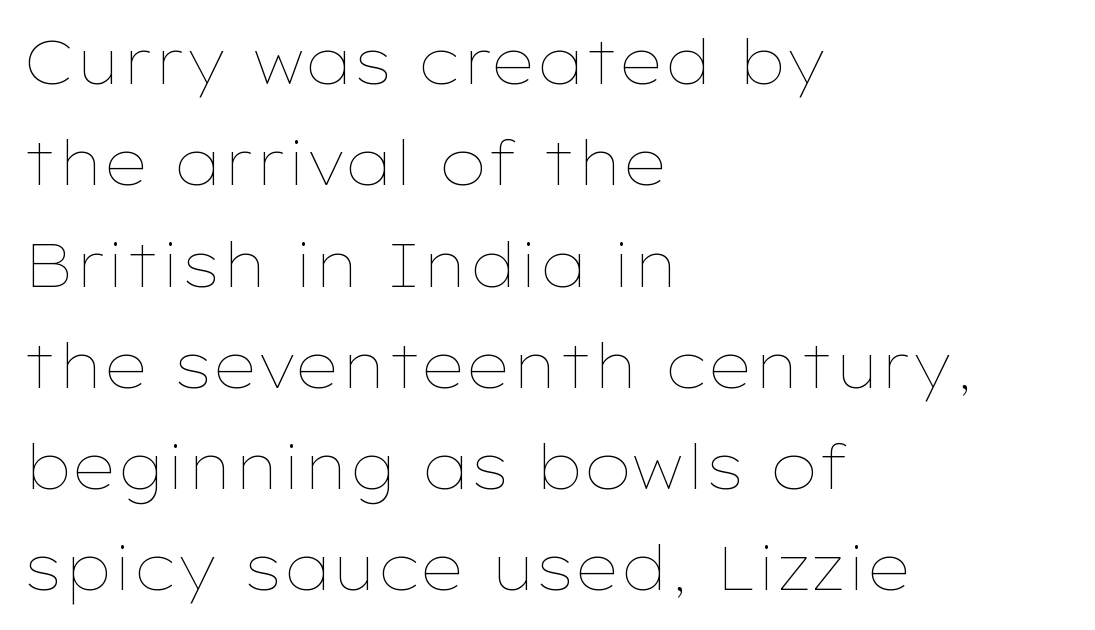
A clean baseline with only descenders dipping below it. Italic: no, the glyphs are upright roman. Left-aligned paragraph, ragged on the right. Does extra space separate the letters? No, they use regular spacing. Unbolded letterforms with no extra heft. Regarding leading, the lines here are spaced in the standard way.
